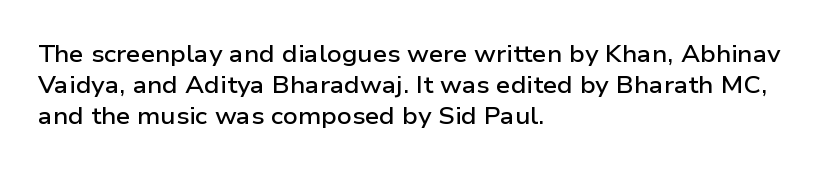
{"italic": "no", "bold": "semi", "underline": "no", "align": "left", "line_spacing": "normal", "line_spacing_ratio": 1.35, "letter_spacing": "normal", "letter_spacing_em": 0.0, "glyph_px": 23}
